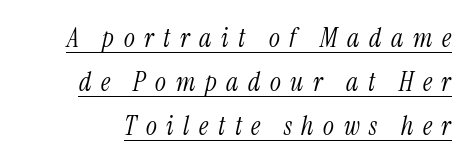
The weight would be labelled regular, book, light, or lighter still. Compared with typical paragraphs, the rows here are spaced about the same. Is the type slanted? Yes — the strokes lean at a clear angle. Observe the wide spacing: letters keep a clear distance from each other.
